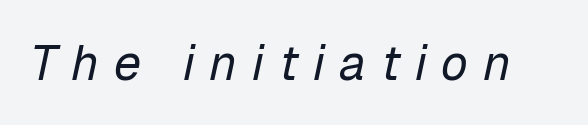
{"italic": "yes", "lean": "right", "slant_degrees": 12, "bold": "no", "weight": "regular", "width": "normal", "stroke_contrast": "low", "x_height": "medium", "monospaced": "no", "underline": "no", "letter_spacing": "wide", "letter_spacing_em": 0.3, "glyph_px": 49}
